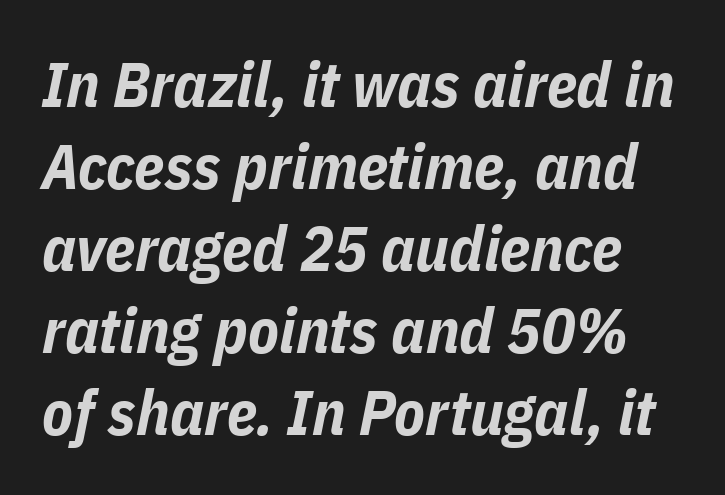
Q: Is the text bold? A: Yes.
Q: Is the text italic (slanted)? A: Yes, it leans right by about 11 degrees.
Q: Is the text underlined? A: No.
Q: Is the spacing between letters normal or unusually wide? A: Normal.
Q: Is the spacing between lines tight, normal or loose? A: Normal.
Q: Width (condensed, normal, or wide)? A: Condensed.
Q: Stroke contrast? A: Low.
Q: x-height? A: Medium.
Q: Monospaced? A: No.
